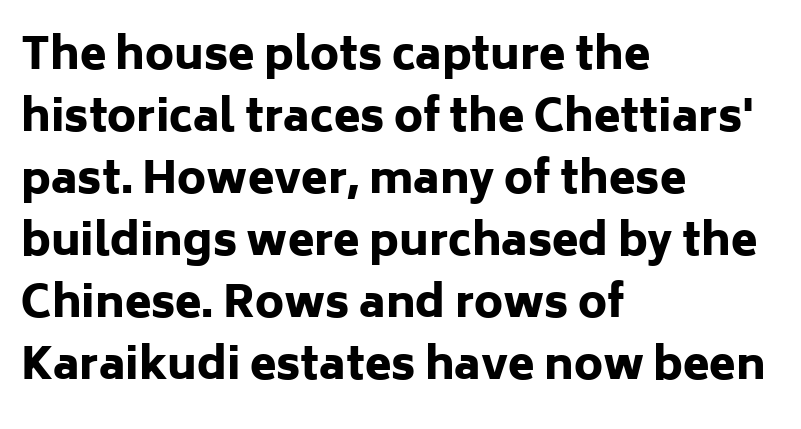
The image shows 43 px heavy sans-serif type, upright; set left-aligned, normal line spacing (1.44x), normal letter spacing, not underlined; low stroke contrast and a medium x-height.
